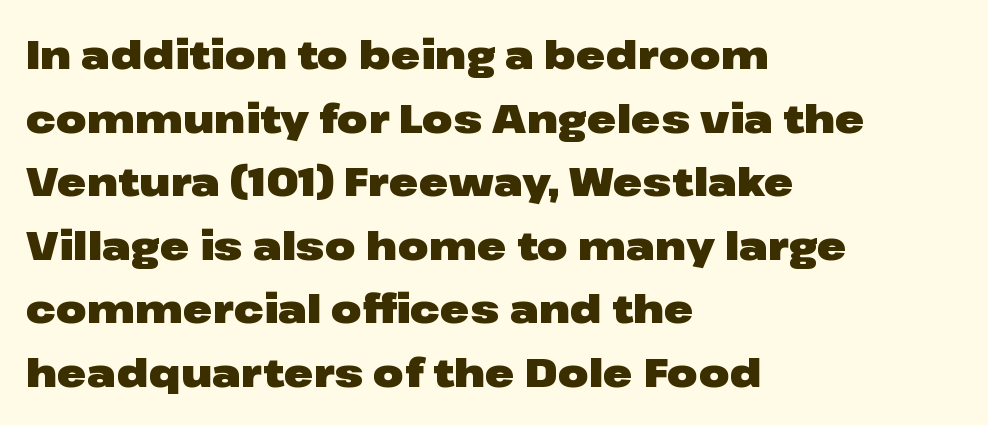
Q: Is the text bold? A: Yes.
Q: Is the text italic (slanted)? A: No, it is upright.
Q: Is the typeface a serif or a sans-serif typeface? A: Sans-serif.
Q: Is the text underlined? A: No.
Q: How is the paragraph aligned? A: Left-aligned.
Q: Is the spacing between letters normal or unusually wide? A: Normal.
Q: Is the spacing between lines tight, normal or loose? A: Normal.
Q: Width (condensed, normal, or wide)? A: Wide.
Q: Stroke contrast? A: Low.
Q: x-height? A: Medium.
Q: Monospaced? A: No.
